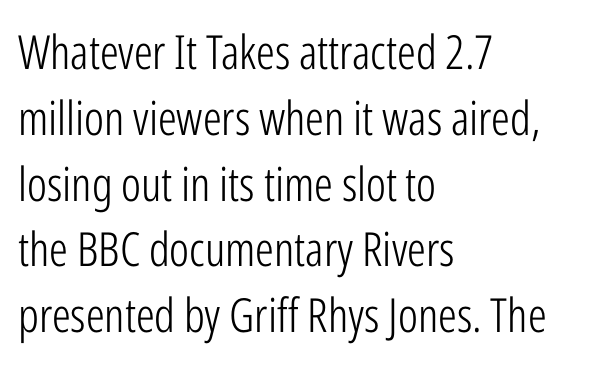
{"serif": "no", "italic": "no", "bold": "no", "weight": "light", "width": "condensed", "stroke_contrast": "low", "x_height": "medium", "monospaced": "no", "underline": "no", "align": "left", "line_spacing": "normal", "line_spacing_ratio": 1.4, "letter_spacing": "normal", "letter_spacing_em": 0.0, "glyph_px": 47}
